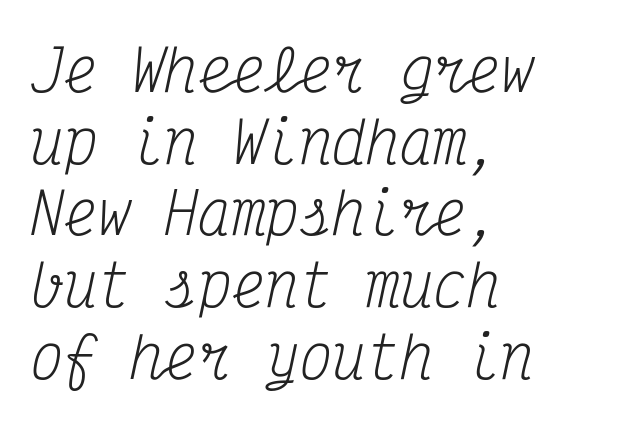
Characters follow at the spacing the type designer built in. The face looks like a standard text weight, possibly lighter. Does the type have serifs? Yes, each stem ends in a small foot. How would I describe the line gaps? Plain and ordinary. Check the space under the baseline: it is left empty.
